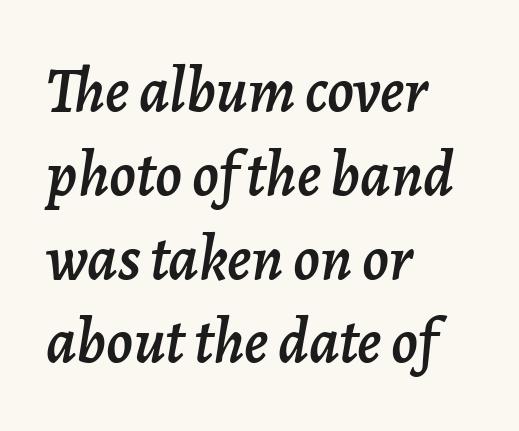
Characters follow at the spacing the type designer built in. Proportional: the letters do not fall into vertical columns. Clear beneath every line of the passage. The passage shown leans; its letterforms are oblique. The rows are spaced the way most documents space them. The setting favours the left margin, as ordinary paragraphs usually do.
